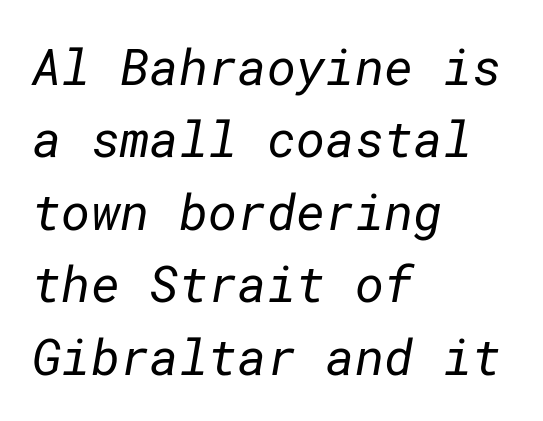
The image shows 50 px regular-weight sans-serif type; set left-aligned, normal line spacing (1.45x), normal letter spacing, not underlined; low stroke contrast and a medium x-height.
